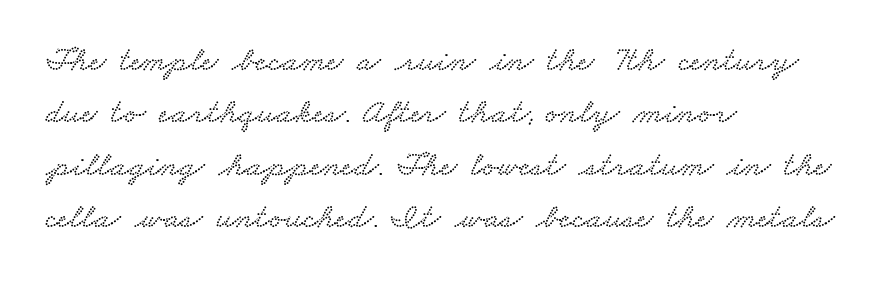
{"serif": "yes", "width": "wide", "stroke_contrast": "low", "x_height": "small", "monospaced": "no", "underline": "no", "align": "left", "line_spacing": "normal", "line_spacing_ratio": 1.5, "letter_spacing": "normal", "letter_spacing_em": 0.0, "glyph_px": 35}
